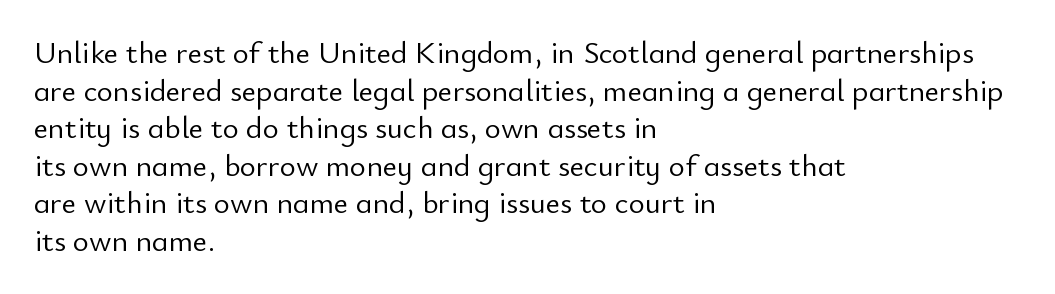
{"serif": "no", "italic": "no", "bold": "no", "weight": "light", "width": "normal", "stroke_contrast": "low", "x_height": "small", "monospaced": "no", "underline": "no", "align": "left", "line_spacing_ratio": 1.21, "letter_spacing": "normal", "letter_spacing_em": 0.0, "glyph_px": 31}
